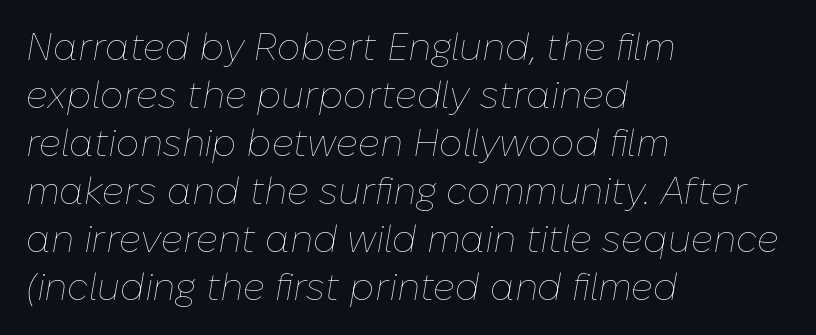
{"italic": "yes", "lean": "right", "slant_degrees": 10, "bold": "no", "weight": "thin", "width": "normal", "stroke_contrast": "low", "x_height": "medium", "monospaced": "no", "underline": "no", "align": "left", "line_spacing": "normal", "line_spacing_ratio": 1.3, "letter_spacing": "normal", "letter_spacing_em": 0.0, "glyph_px": 37}
